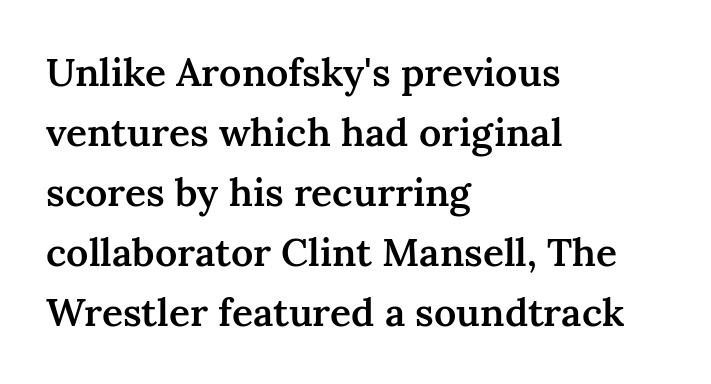
{"serif": "yes", "italic": "no", "bold": "semi", "weight": "semibold", "width": "normal", "stroke_contrast": "medium", "x_height": "medium", "monospaced": "no", "underline": "no", "align": "left", "line_spacing": "normal", "line_spacing_ratio": 1.54, "letter_spacing": "normal", "letter_spacing_em": 0.0, "glyph_px": 39}
